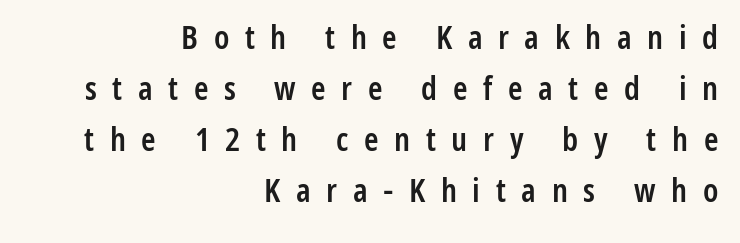
Line spacing here is normal. Teacher's note: observe the even right margin — that is flush-right alignment. Honestly, the letter spacing is so wide it's the main thing you notice. Is this a fixed-width face? No — the glyphs have proportional, varying widths.
